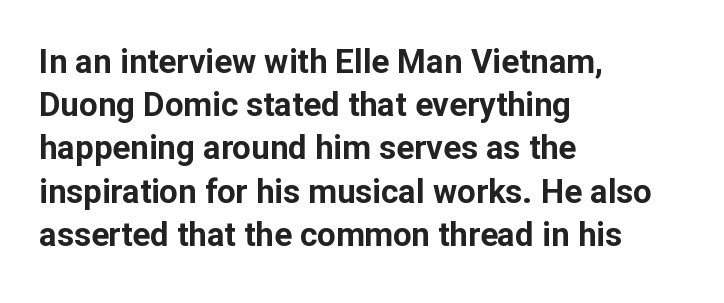
Q: Is the text bold? A: Yes.
Q: Is the text italic (slanted)? A: No, it is upright.
Q: Is the typeface a serif or a sans-serif typeface? A: Sans-serif.
Q: Is the text underlined? A: No.
Q: How is the paragraph aligned? A: Left-aligned.
Q: Is the spacing between letters normal or unusually wide? A: Normal.
Q: Is the spacing between lines tight, normal or loose? A: Normal.
Q: Width (condensed, normal, or wide)? A: Normal.
Q: Stroke contrast? A: Low.
Q: x-height? A: Medium.
Q: Monospaced? A: No.
